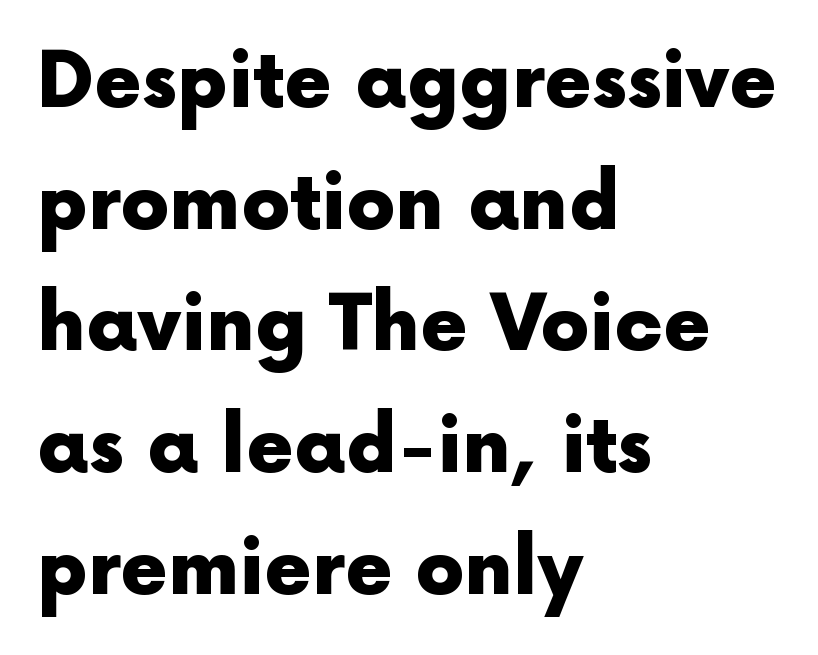
Posture: upright roman. This block has exactly the height ordinary leading produces. Default kerning and tracking; the words read as compact shapes. The ragged edge is on the right, which tells us the setting is flush left.
